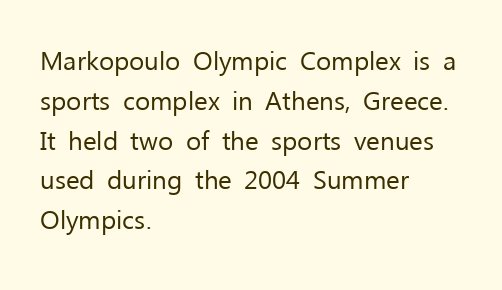
The image shows 26 px text type, upright; set left-aligned, normal line spacing (1.53x), normal letter spacing, not underlined.
